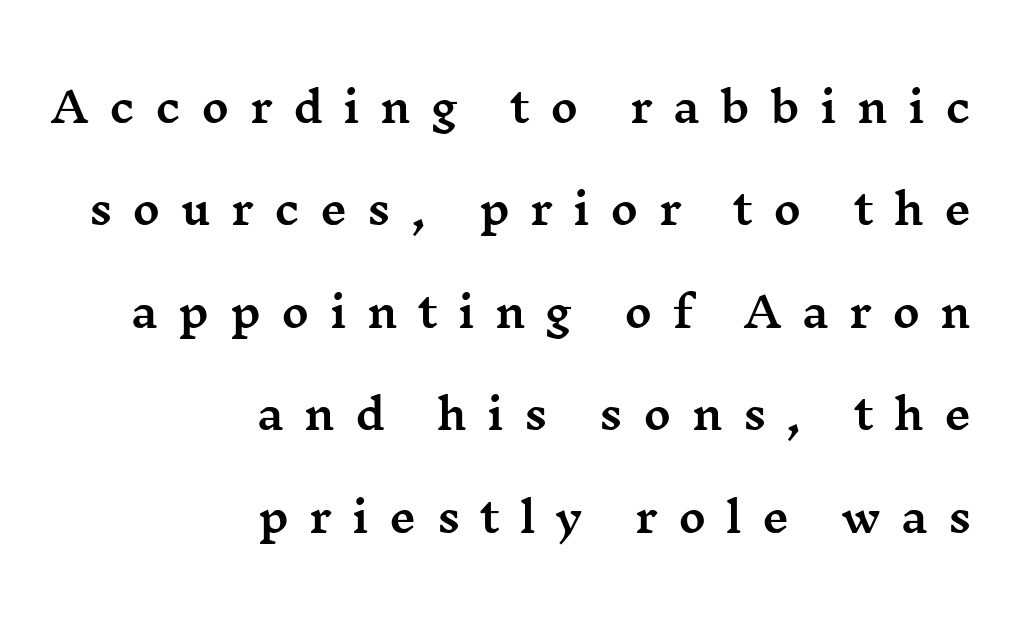
Q: Is the text italic (slanted)? A: No, it is upright.
Q: Is the typeface a serif or a sans-serif typeface? A: Serif.
Q: Is the text underlined? A: No.
Q: How is the paragraph aligned? A: Right-aligned.
Q: Is the spacing between letters normal or unusually wide? A: Unusually wide.
Q: Is the spacing between lines tight, normal or loose? A: Loose.
Q: Width (condensed, normal, or wide)? A: Wide.
Q: Stroke contrast? A: Medium.
Q: x-height? A: Medium.
Q: Monospaced? A: No.
